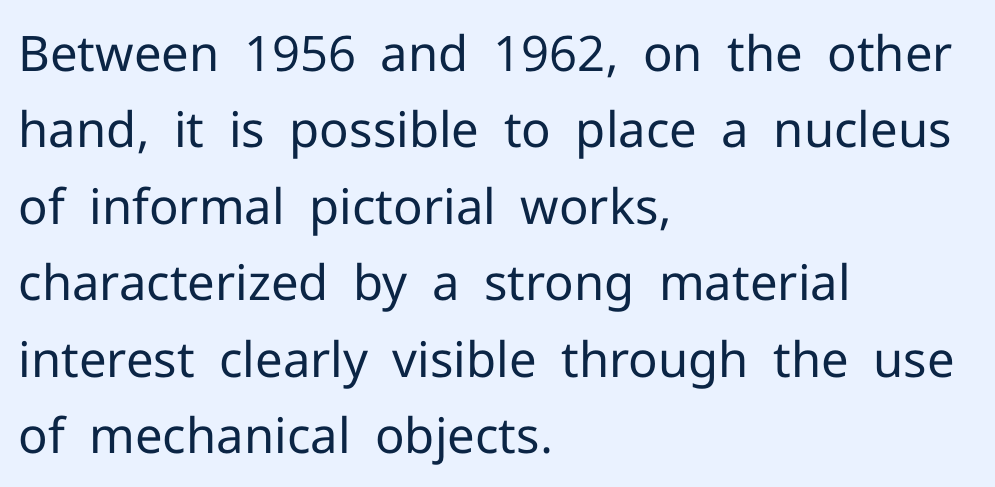
Q: Is the text bold? A: No.
Q: Is the text italic (slanted)? A: No, it is upright.
Q: Is the typeface a serif or a sans-serif typeface? A: Sans-serif.
Q: Is the text underlined? A: No.
Q: How is the paragraph aligned? A: Left-aligned.
Q: Is the spacing between letters normal or unusually wide? A: Normal.
Q: Is the spacing between lines tight, normal or loose? A: Normal.
Q: Width (condensed, normal, or wide)? A: Normal.
Q: Stroke contrast? A: Low.
Q: x-height? A: Medium.
Q: Monospaced? A: No.
